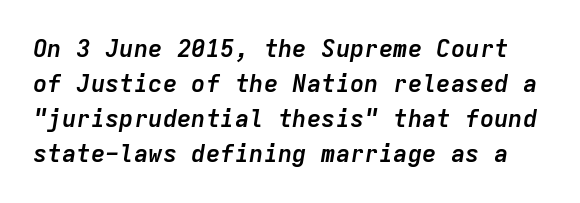
Q: Is the text bold? A: Yes.
Q: Is the text italic (slanted)? A: Yes, it leans right by about 9 degrees.
Q: Is the text underlined? A: No.
Q: Is the spacing between letters normal or unusually wide? A: Normal.
Q: Is the spacing between lines tight, normal or loose? A: Normal.
